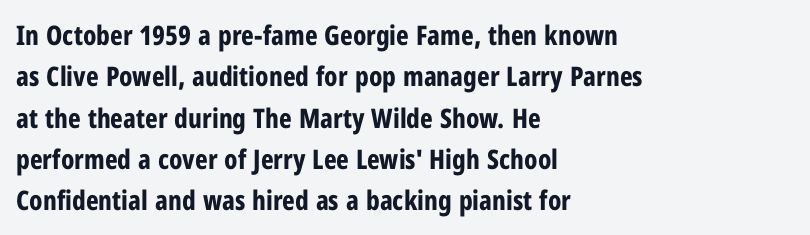
Q: Is the text bold? A: Yes.
Q: Is the text italic (slanted)? A: No, it is upright.
Q: Is the text underlined? A: No.
Q: How is the paragraph aligned? A: Left-aligned.
Q: Is the spacing between letters normal or unusually wide? A: Normal.
Q: Is the spacing between lines tight, normal or loose? A: Normal.
